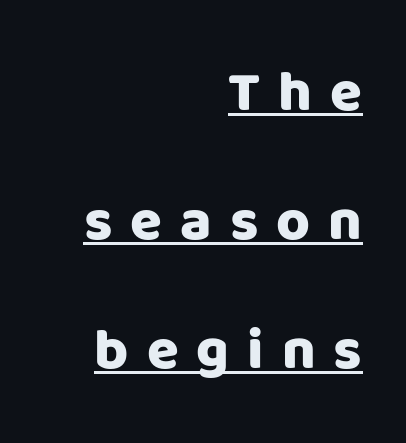
The image shows 58 px sans-serif type, upright; set right-aligned, loose line spacing (2.22x), unusually wide letter spacing (+0.31 em), underlined; low stroke contrast and a large x-height.
